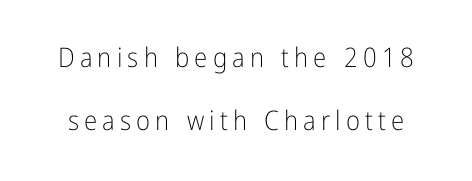
Q: Is the text bold? A: No.
Q: Is the text italic (slanted)? A: No, it is upright.
Q: Is the text underlined? A: No.
Q: Is the spacing between lines tight, normal or loose? A: Loose.
